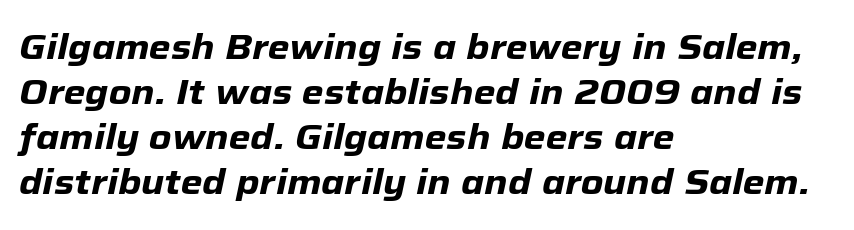
The image shows 35 px heavy type, italic (leaning right); set left-aligned, normal line spacing (1.29x), normal letter spacing, not underlined; low stroke contrast and a medium x-height.
